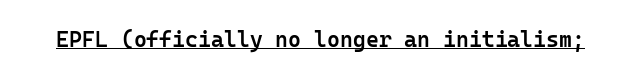
Typesetter's note: demi weight, one step under bold. This sample uses plain, unmodified letter spacing. Honestly, the underline is the first thing you notice here. A typesetter would mark this as roman, not italic.
